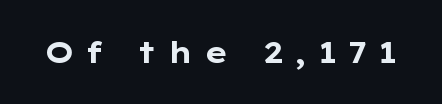
The letters advance in unequal steps, a hallmark of proportional type. The passage shown has open, widely tracked lettering throughout. Check under the words: just untouched page. Ordinary non-slanted type is in use. The face used here is a sans, in the tradition of grotesques and geometrics.
